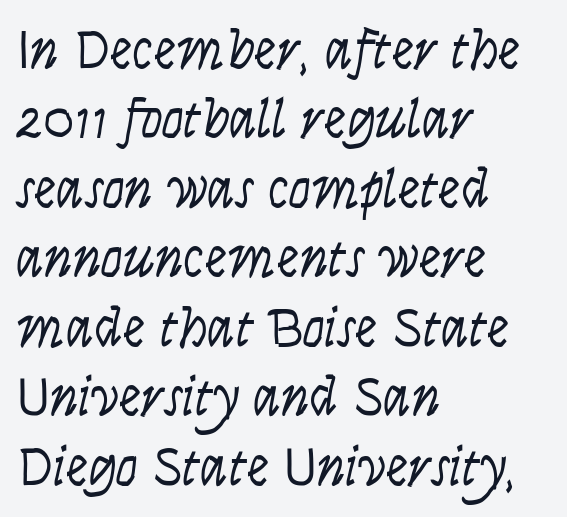
Left-aligned paragraph, ragged on the right. Nothing heavy about these letters — not bold at all. Descender tails drop into unmarked territory. Honestly, the letter spacing is just normal — you wouldn't notice it. Would a proofreader flag this as italicized? Yes. Think of a printed novel: that variable character pitch is what you see here.
